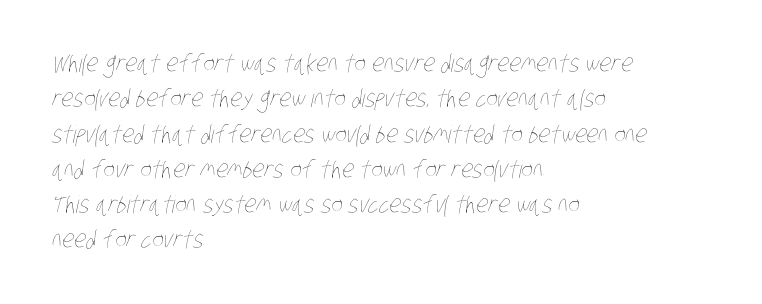
{"bold": "no", "underline": "no", "align": "left", "line_spacing": "normal", "line_spacing_ratio": 1.47, "letter_spacing": "normal", "letter_spacing_em": 0.0, "glyph_px": 24}
